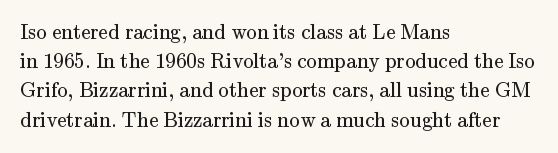
{"italic": "no", "bold": "no", "underline": "no", "align": "left", "line_spacing": "normal", "line_spacing_ratio": 1.39, "letter_spacing": "normal", "letter_spacing_em": 0.0, "glyph_px": 21}
